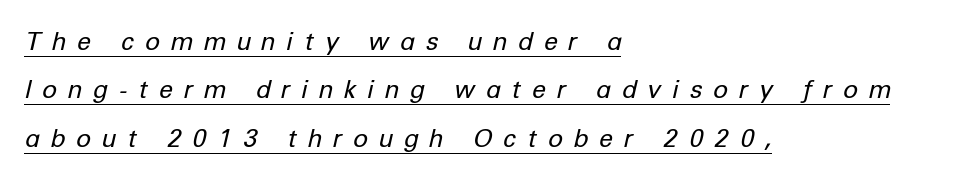
{"italic": "yes", "lean": "right", "slant_degrees": 12, "bold": "no", "underline": "yes", "align": "left", "line_spacing": "loose", "line_spacing_ratio": 1.94, "letter_spacing": "wide", "letter_spacing_em": 0.46, "glyph_px": 25}
